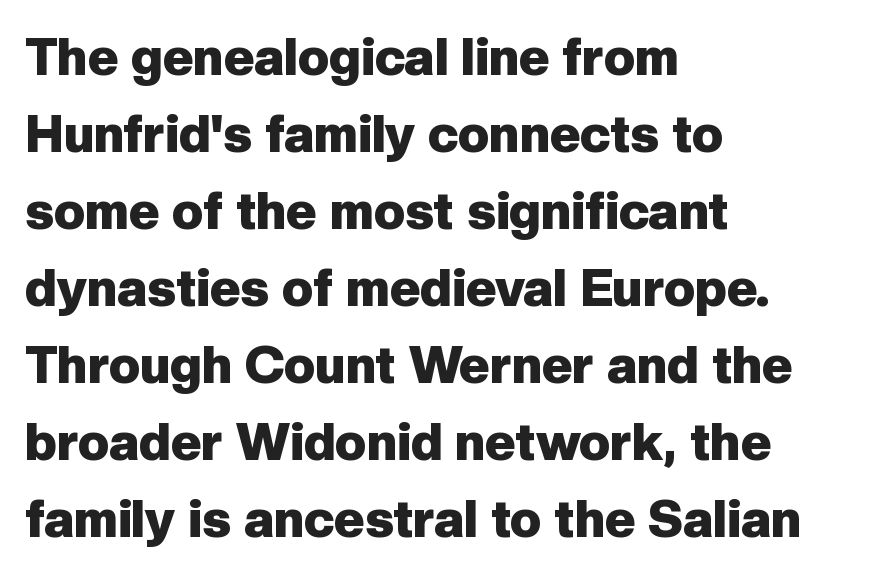
Q: Is the text bold? A: Yes.
Q: Is the text italic (slanted)? A: No, it is upright.
Q: Is the typeface a serif or a sans-serif typeface? A: Sans-serif.
Q: Is the text underlined? A: No.
Q: How is the paragraph aligned? A: Left-aligned.
Q: Is the spacing between letters normal or unusually wide? A: Normal.
Q: Is the spacing between lines tight, normal or loose? A: Normal.
Q: Width (condensed, normal, or wide)? A: Normal.
Q: Stroke contrast? A: Low.
Q: x-height? A: Medium.
Q: Monospaced? A: No.
